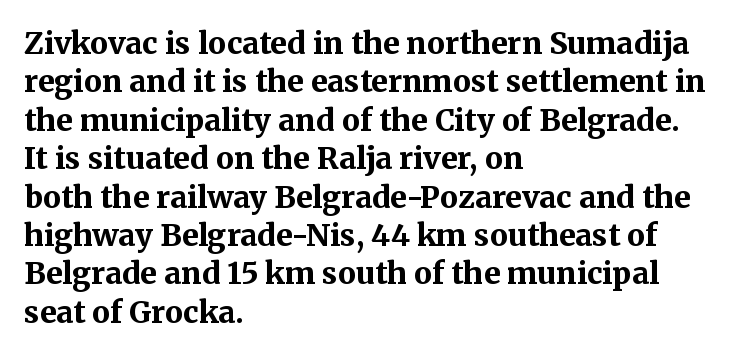
Q: Is the text bold? A: Yes.
Q: Is the text italic (slanted)? A: No, it is upright.
Q: Is the typeface a serif or a sans-serif typeface? A: Serif.
Q: Is the text underlined? A: No.
Q: How is the paragraph aligned? A: Left-aligned.
Q: Is the spacing between letters normal or unusually wide? A: Normal.
Q: Is the spacing between lines tight, normal or loose? A: Normal.
Q: Width (condensed, normal, or wide)? A: Normal.
Q: Stroke contrast? A: Medium.
Q: x-height? A: Medium.
Q: Monospaced? A: No.
